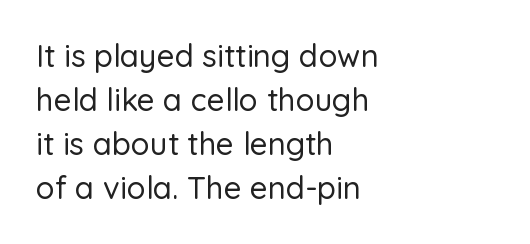
The image shows 31 px sans-serif type, upright; set left-aligned, normal line spacing (1.42x), normal letter spacing, not underlined; low stroke contrast and a medium x-height.
